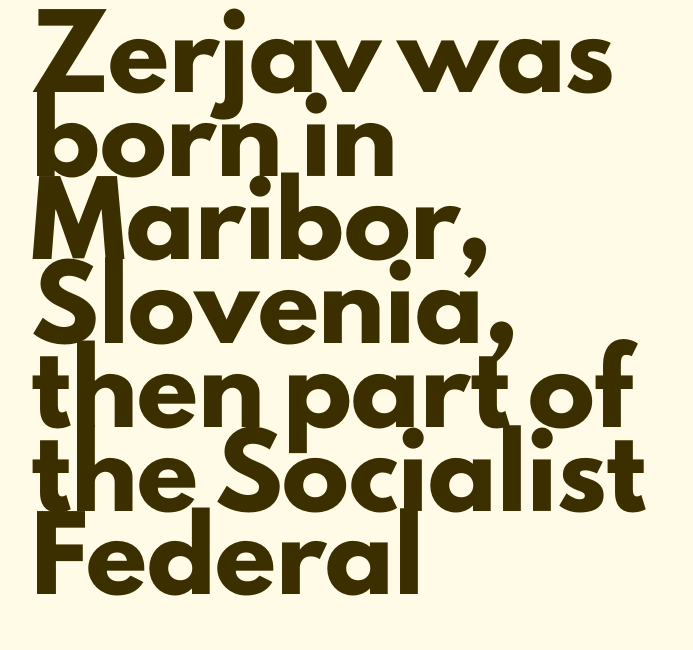
The image shows 67 px heavy sans-serif type, upright; set left-aligned, normal line spacing (1.25x), normal letter spacing, not underlined; low stroke contrast and a small x-height.
